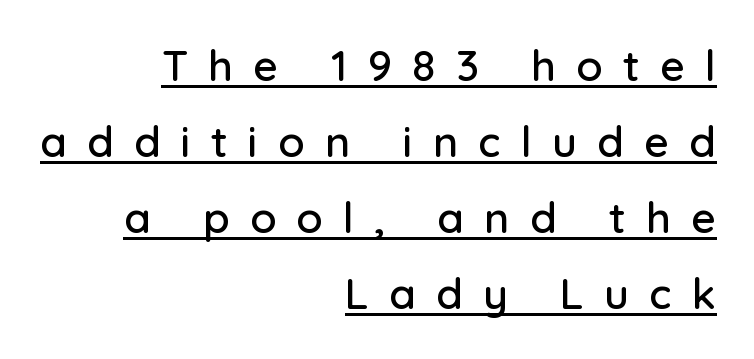
Q: Is the text italic (slanted)? A: No, it is upright.
Q: Is the typeface a serif or a sans-serif typeface? A: Sans-serif.
Q: Is the text underlined? A: Yes.
Q: How is the paragraph aligned? A: Right-aligned.
Q: Is the spacing between letters normal or unusually wide? A: Unusually wide.
Q: Width (condensed, normal, or wide)? A: Normal.
Q: Stroke contrast? A: Low.
Q: x-height? A: Medium.
Q: Monospaced? A: No.
